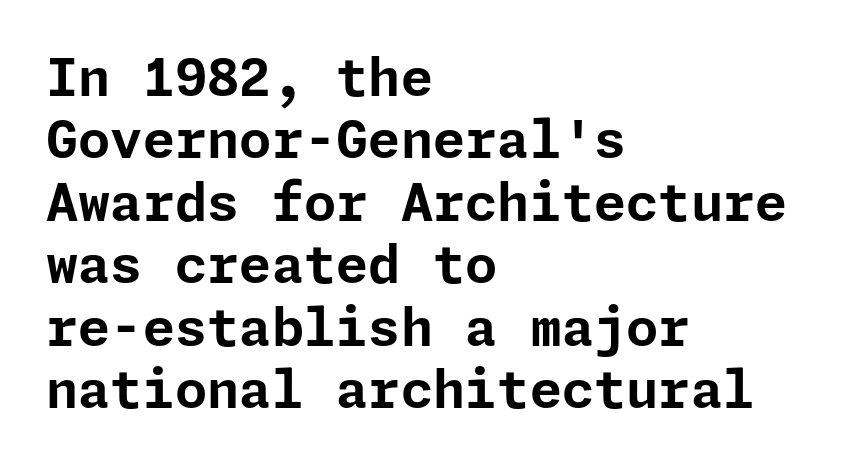
The ragged edge is on the right, which tells us the setting is flush left. On the weight axis this lands at bold, roughly 700. A typesetter would call this zero additional tracking. Observe the absence of serifs on each vertical stroke in this sample. The letters stand straight up with perfectly vertical stems. The baseline area is clear.
